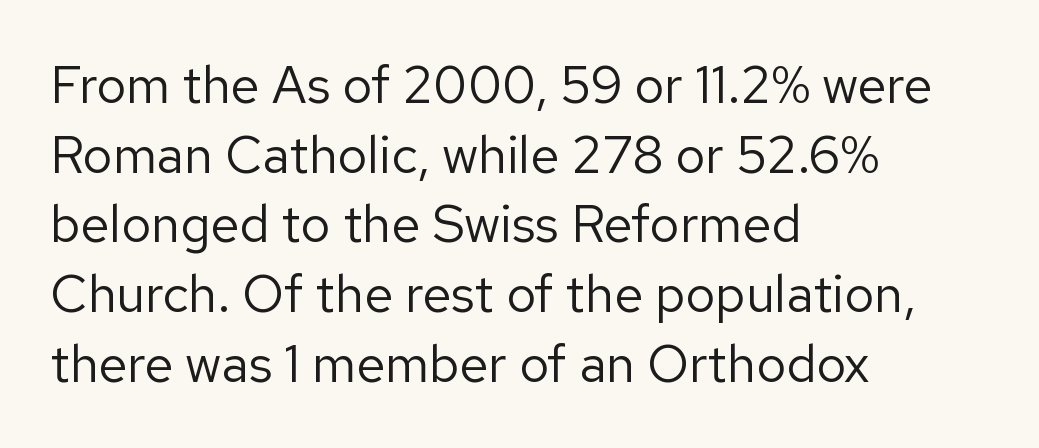
{"serif": "no", "italic": "no", "bold": "no", "weight": "regular", "width": "normal", "stroke_contrast": "low", "x_height": "medium", "monospaced": "no", "underline": "no", "align": "left", "line_spacing": "normal", "line_spacing_ratio": 1.34, "letter_spacing": "normal", "letter_spacing_em": 0.0, "glyph_px": 52}
